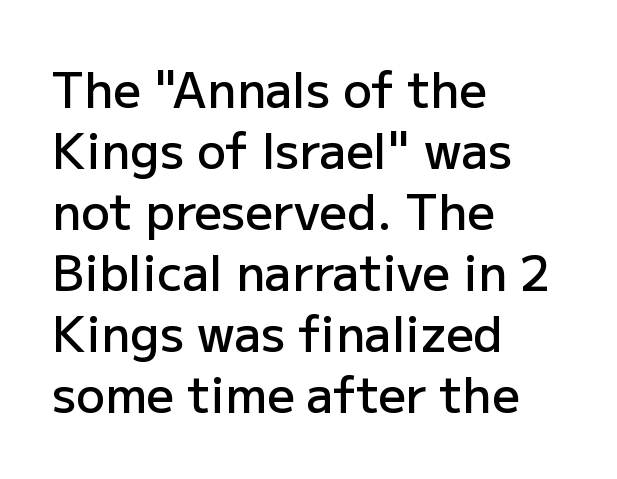
The image shows 48 px semibold sans-serif type, upright; set left-aligned, normal line spacing (1.27x), normal letter spacing, not underlined; low stroke contrast and a medium x-height.
